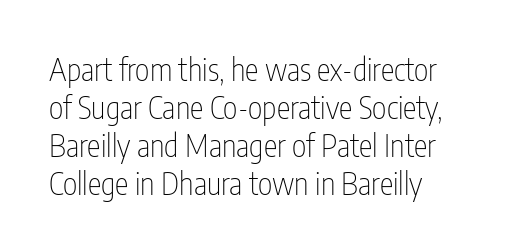
Descenders hang freely into open space. Spacing verdict: proportional, widths tailored to each character. A typesetter would call this zero additional tracking. These glyphs show unthickened strokes, regular width or finer. Characters remain perfectly vertical along every line.
